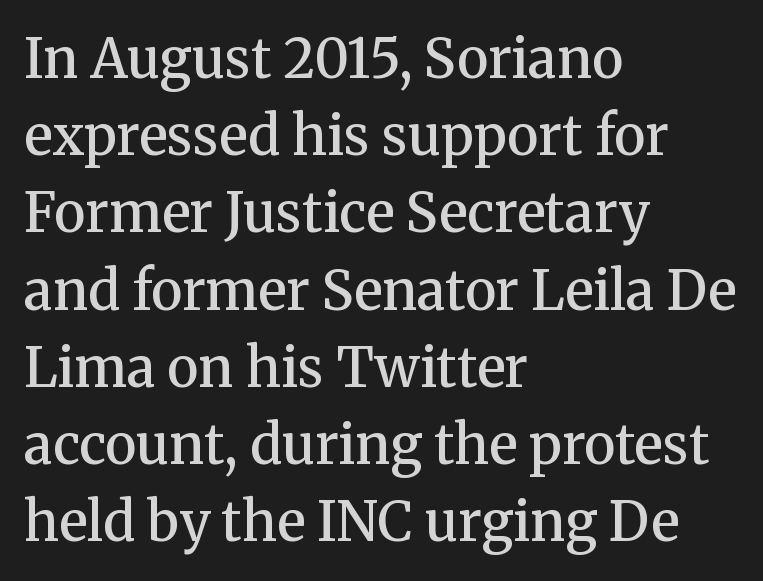
{"serif": "yes", "italic": "no", "bold": "semi", "weight": "semibold", "width": "normal", "stroke_contrast": "medium", "x_height": "medium", "monospaced": "no", "underline": "no", "align": "left", "line_spacing": "normal", "line_spacing_ratio": 1.43, "letter_spacing": "normal", "letter_spacing_em": 0.0, "glyph_px": 54}
